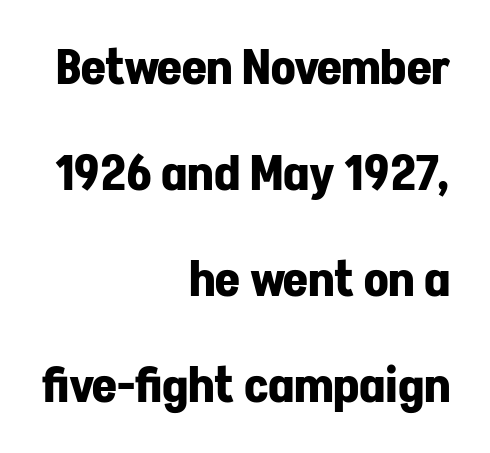
Nobody drew a line under any word here. What stands out about the letter spacing? Nothing — it is the standard amount. Posture: vertical. Quick note: interline space is abundant. Each line ends at the same right margin while the left side varies.
